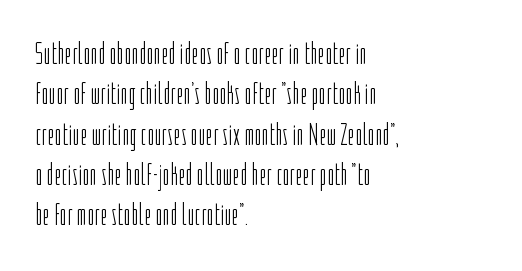
Alignment: flush left. Check the space under the baseline: it is left empty. Evenly set lines give the paragraph a standard silhouette. Look at the tracking — it's just the regular setting, nothing added.
